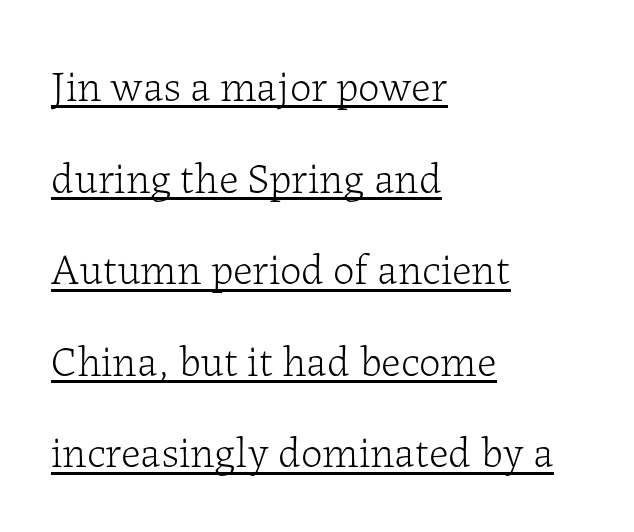
The image shows 43 px light serif type, upright; set left-aligned, loose line spacing (2.13x), normal letter spacing, underlined; low stroke contrast and a medium x-height.
